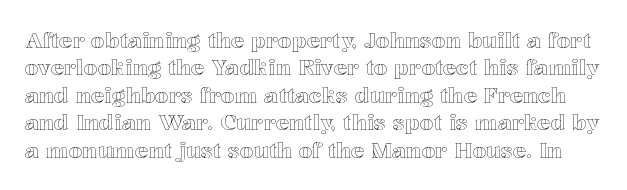
{"italic": "no", "underline": "no", "line_spacing": "normal", "line_spacing_ratio": 1.25, "letter_spacing": "normal", "letter_spacing_em": 0.0, "glyph_px": 22}
